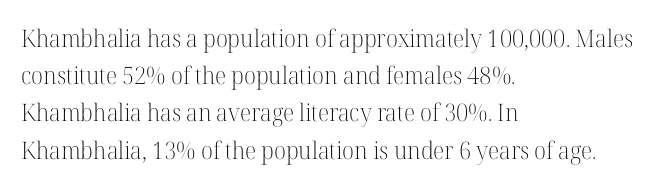
The image shows 24 px text type, upright; set left-aligned, normal line spacing (1.55x), normal letter spacing, not underlined.
